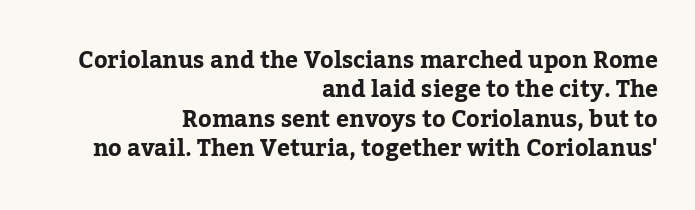
Where is the straight margin? On the right. Tall strokes in this sample are plumb rather than angled. Observe the ordinary spacing: letters are neighbours, not strangers. Does the leading feel generous? No, just average. Just letters on the line, the space beneath them empty.
